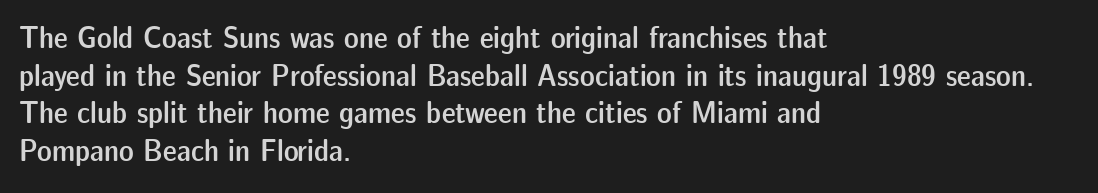
Compared with typical body copy, the letter spacing here is the same. The letters advance in unequal steps, a hallmark of proportional type. The typography opts for an upright posture over an oblique one. A clean baseline with only descenders dipping below it. A bit beefed up — I'd call it semibold rather than bold. Does the type have serifs? No, each stem ends abruptly.
